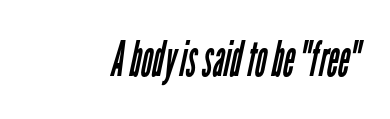
In terms of letterspacing, this is plain default setting. A typesetter would call this proportional, since set widths differ per character. Nothing sits at the stroke ends, so this counts as sans-serif. The passage shown is not bold in any degree. Check under the words: just untouched page.
